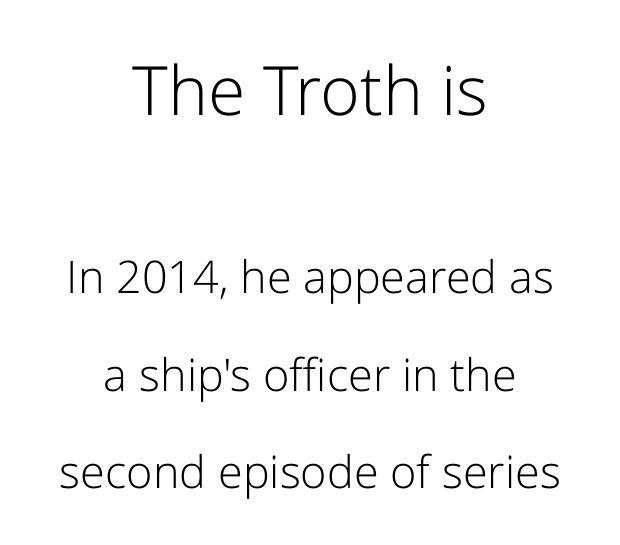
Q: Is the text bold? A: No.
Q: Is the text italic (slanted)? A: No, it is upright.
Q: Is the typeface a serif or a sans-serif typeface? A: Sans-serif.
Q: Is the text underlined? A: No.
Q: How is the paragraph aligned? A: Centered.
Q: Is the spacing between letters normal or unusually wide? A: Normal.
Q: Is the spacing between lines tight, normal or loose? A: Loose.
Q: Which block of text is set in a larger size, the first (top) or the second (bottom)? A: The first (top) one.
Q: Width (condensed, normal, or wide)? A: Normal.
Q: Stroke contrast? A: Low.
Q: x-height? A: Medium.
Q: Monospaced? A: No.
